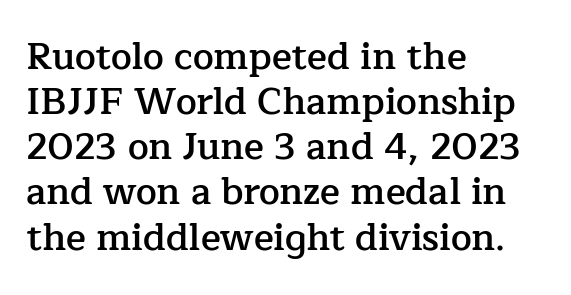
Slightly chunky letters — semibold, I'd say, not full bold. Quick note: not italic, upright. Check under the words: just untouched page. The face used here is seriffed, in the tradition of book romans. These lines keep a tight, regular rhythm from letter to letter. Is this a fixed-width face? No — the glyphs have proportional, varying widths.
